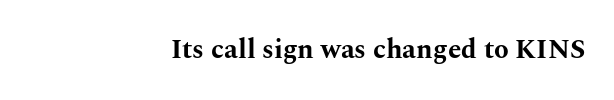
Q: Is the text bold? A: Yes.
Q: Is the text italic (slanted)? A: No, it is upright.
Q: Is the text underlined? A: No.
Q: How is the paragraph aligned? A: Right-aligned.
Q: Is the spacing between letters normal or unusually wide? A: Normal.
